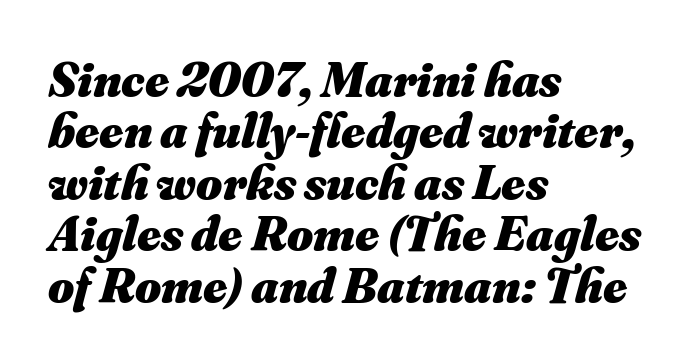
Q: Is the text bold? A: Yes.
Q: Is the text italic (slanted)? A: Yes, it leans right by about 16 degrees.
Q: Is the text underlined? A: No.
Q: How is the paragraph aligned? A: Left-aligned.
Q: Is the spacing between letters normal or unusually wide? A: Normal.
Q: Is the spacing between lines tight, normal or loose? A: Tight.
Q: Width (condensed, normal, or wide)? A: Normal.
Q: Stroke contrast? A: Medium.
Q: x-height? A: Small.
Q: Monospaced? A: No.
